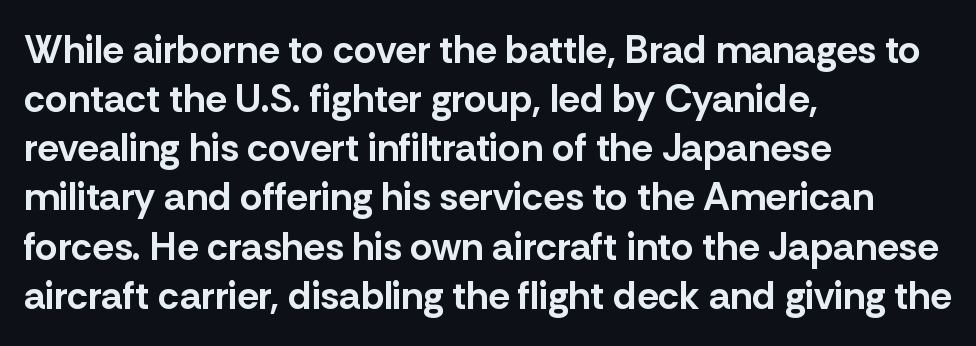
The image shows 39 px bold sans-serif type, upright; set left-aligned, normal line spacing (1.26x), normal letter spacing, not underlined; low stroke contrast and a medium x-height.
